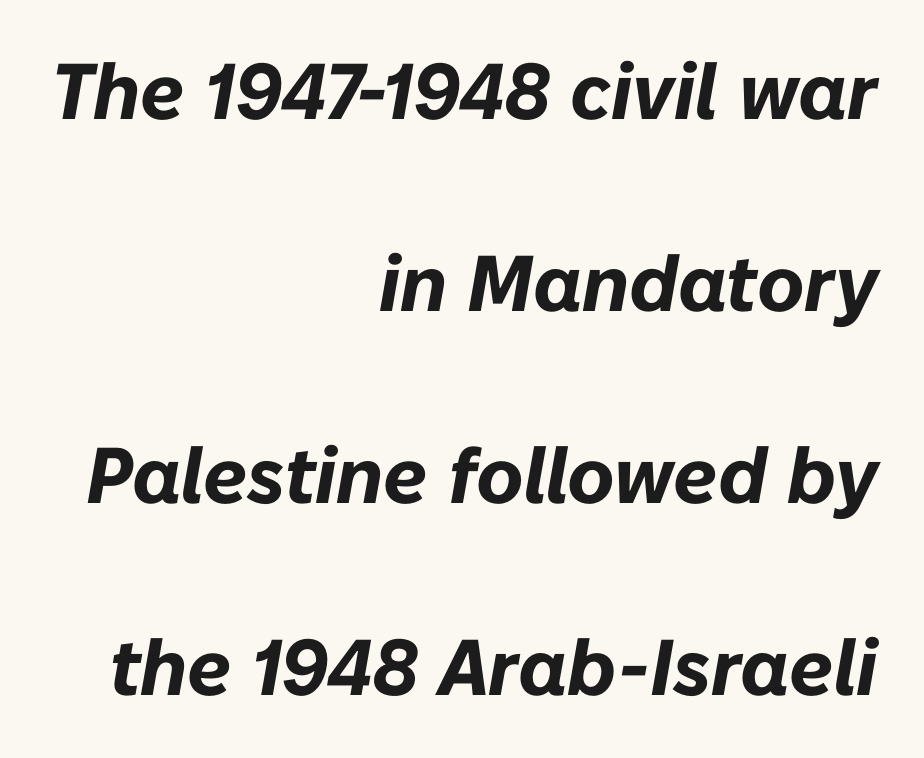
{"italic": "yes", "lean": "right", "slant_degrees": 10, "bold": "yes", "weight": "bold", "width": "normal", "stroke_contrast": "low", "x_height": "medium", "monospaced": "no", "underline": "no", "align": "right", "line_spacing": "loose", "line_spacing_ratio": 2.43, "letter_spacing": "normal", "letter_spacing_em": 0.0, "glyph_px": 79}
